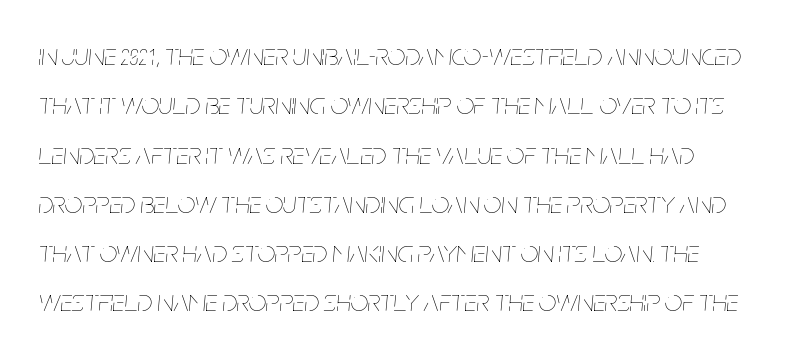
The image shows 31 px thin, condensed type, italic (leaning right); set left-aligned, normal line spacing (1.59x), normal letter spacing, not underlined; low stroke contrast and a large x-height.
